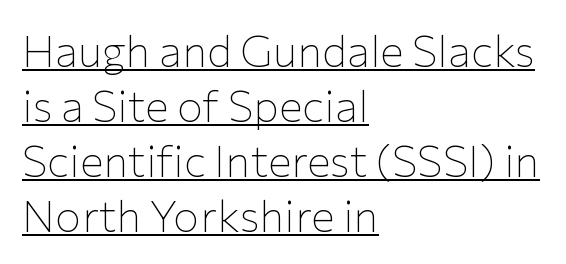
{"serif": "no", "italic": "no", "bold": "no", "weight": "thin", "width": "normal", "stroke_contrast": "low", "x_height": "medium", "monospaced": "no", "underline": "yes", "align": "left", "line_spacing": "normal", "line_spacing_ratio": 1.25, "letter_spacing": "normal", "letter_spacing_em": 0.0, "glyph_px": 44}
